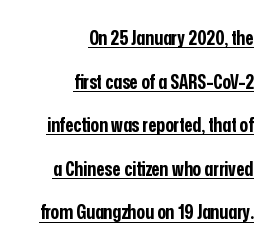
The image shows 20 px bold type, upright; set right-aligned, loose line spacing (2.18x), normal letter spacing, underlined.
